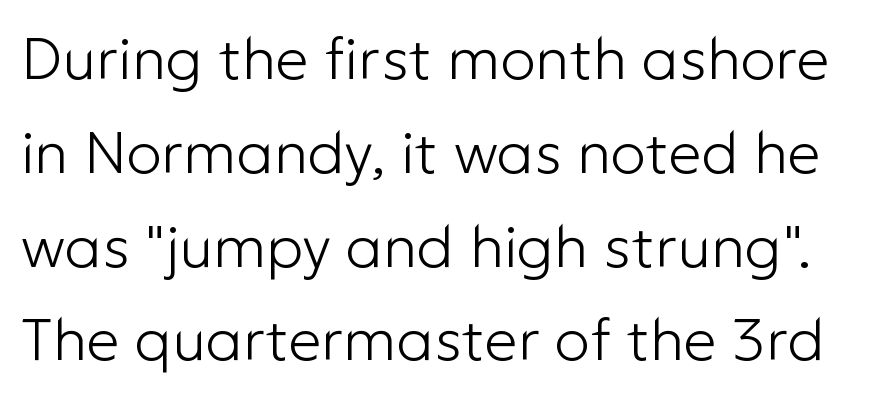
Varying glyph widths throughout — classic text-font behaviour. Italic: no, the glyphs are upright roman. Baseline-to-baseline distance is the conventional proportion of letter height. Lines of text with bare space underneath.
